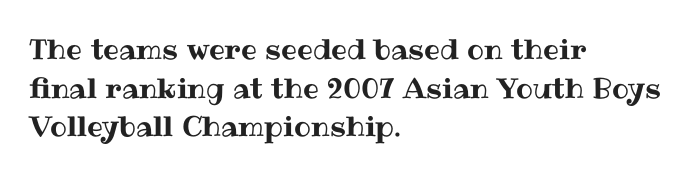
{"italic": "no", "width": "normal", "stroke_contrast": "medium", "x_height": "medium", "monospaced": "no", "underline": "no", "align": "left", "line_spacing": "normal", "line_spacing_ratio": 1.38, "letter_spacing": "normal", "letter_spacing_em": 0.0, "glyph_px": 28}
